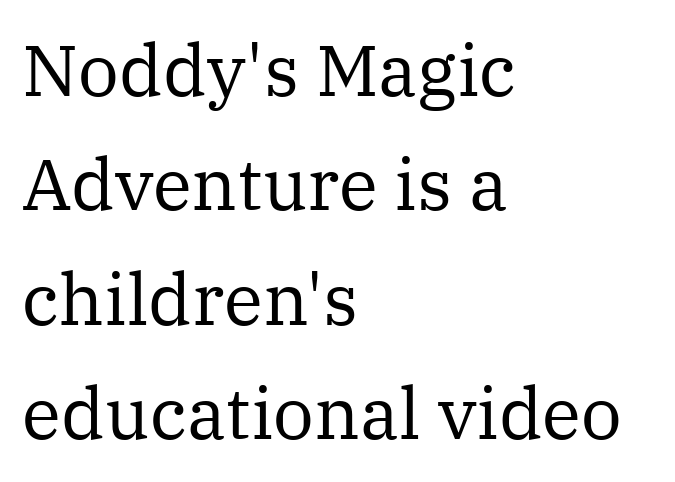
{"serif": "yes", "italic": "no", "bold": "no", "weight": "regular", "width": "normal", "stroke_contrast": "medium", "x_height": "medium", "monospaced": "no", "underline": "no", "align": "left", "line_spacing": "normal", "line_spacing_ratio": 1.59, "letter_spacing": "normal", "letter_spacing_em": 0.0, "glyph_px": 72}
